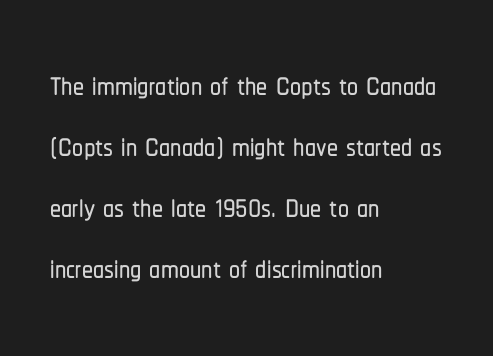
Font category for this specimen: sans-serif. This rendering features lettering with no underline. Designer's note — italics off, roman on. A typesetter would call this proportional, since set widths differ per character. Horizontal bands of white between lines are of average thickness.
